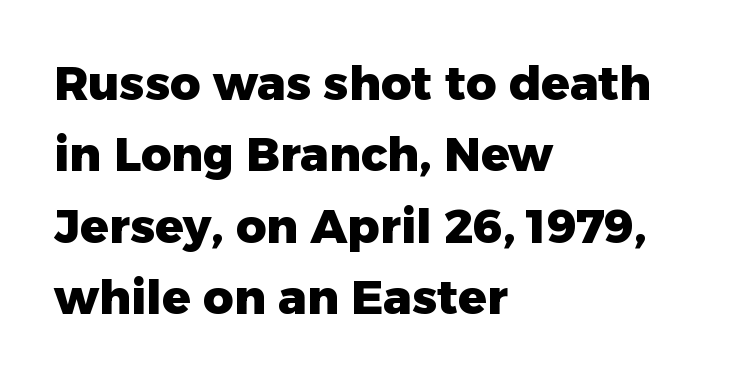
In CSS terms this would be text-align: left. Typographically, this falls in the sans-serif category. The rows are spaced the way most documents space them. No extra tracking has been applied to these lines. Only glyphs here, with clear space below each row. The typesetting leans heavy: a genuine bold.
